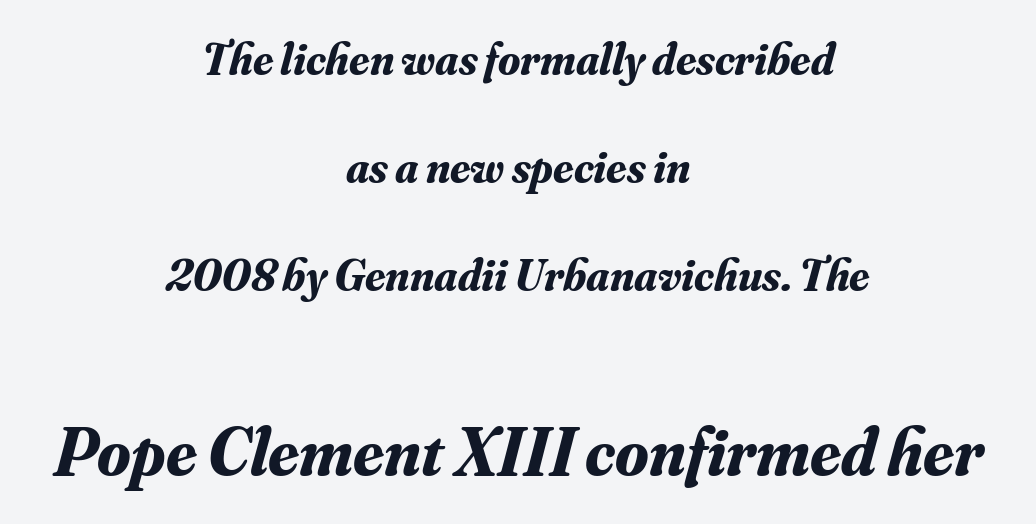
Q: Is the text bold? A: Yes.
Q: Is the text italic (slanted)? A: Yes, it leans right by about 16 degrees.
Q: Is the typeface a serif or a sans-serif typeface? A: Serif.
Q: Is the text underlined? A: No.
Q: How is the paragraph aligned? A: Centered.
Q: Is the spacing between letters normal or unusually wide? A: Normal.
Q: Is the spacing between lines tight, normal or loose? A: Loose.
Q: Which block of text is set in a larger size, the first (top) or the second (bottom)? A: The second (bottom) one.
Q: Width (condensed, normal, or wide)? A: Normal.
Q: Stroke contrast? A: Medium.
Q: x-height? A: Small.
Q: Monospaced? A: No.
